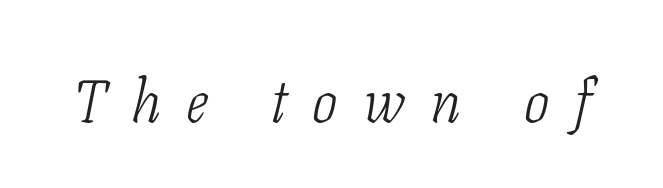
Q: Is the text bold? A: No.
Q: Is the text italic (slanted)? A: Yes, it leans right by about 11 degrees.
Q: Is the typeface a serif or a sans-serif typeface? A: Serif.
Q: Is the text underlined? A: No.
Q: Is the spacing between letters normal or unusually wide? A: Unusually wide.
Q: Width (condensed, normal, or wide)? A: Condensed.
Q: Stroke contrast? A: Low.
Q: x-height? A: Medium.
Q: Monospaced? A: No.
